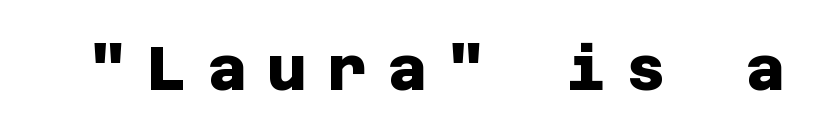
Q: Is the text bold? A: Yes.
Q: Is the typeface a serif or a sans-serif typeface? A: Sans-serif.
Q: Is the text underlined? A: No.
Q: Is the spacing between letters normal or unusually wide? A: Unusually wide.
Q: Width (condensed, normal, or wide)? A: Normal.
Q: Stroke contrast? A: Low.
Q: x-height? A: Large.
